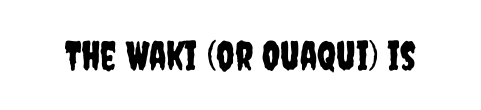
Q: Is the text italic (slanted)? A: No, it is upright.
Q: Is the typeface a serif or a sans-serif typeface? A: Sans-serif.
Q: Is the text underlined? A: No.
Q: Is the spacing between letters normal or unusually wide? A: Normal.
Q: Width (condensed, normal, or wide)? A: Condensed.
Q: Stroke contrast? A: Low.
Q: x-height? A: Large.
Q: Monospaced? A: No.
